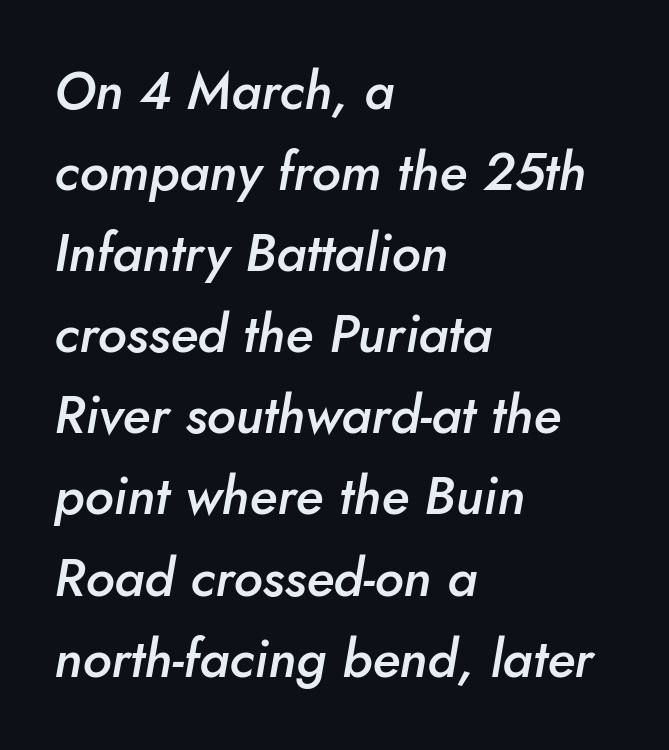
The image shows 53 px semibold type, italic (leaning right); set left-aligned, normal line spacing (1.53x), normal letter spacing, not underlined; low stroke contrast and a small x-height.
